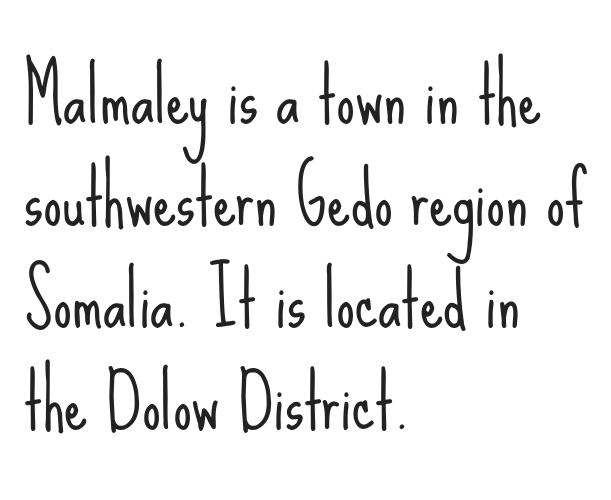
{"serif": "no", "italic": "no", "bold": "no", "weight": "light", "width": "condensed", "stroke_contrast": "low", "x_height": "small", "monospaced": "no", "underline": "no", "align": "left", "line_spacing": "normal", "line_spacing_ratio": 1.38, "letter_spacing": "normal", "letter_spacing_em": 0.0, "glyph_px": 74}
